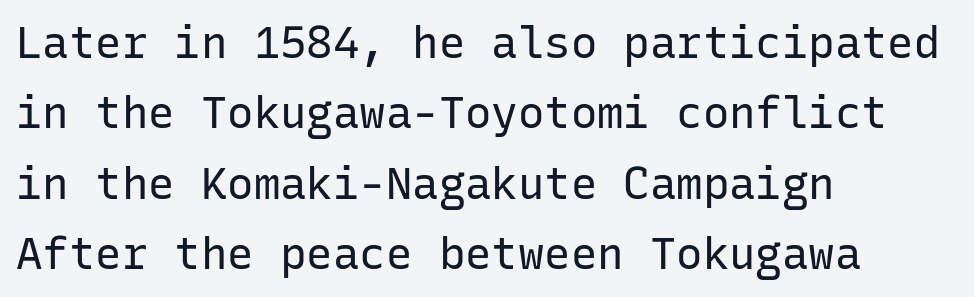
Q: Is the text bold? A: No.
Q: Is the text italic (slanted)? A: No, it is upright.
Q: Is the typeface a serif or a sans-serif typeface? A: Sans-serif.
Q: Is the text underlined? A: No.
Q: How is the paragraph aligned? A: Left-aligned.
Q: Is the spacing between letters normal or unusually wide? A: Normal.
Q: Is the spacing between lines tight, normal or loose? A: Normal.
Q: Width (condensed, normal, or wide)? A: Normal.
Q: Stroke contrast? A: Low.
Q: x-height? A: Medium.
Q: Monospaced? A: Yes.
